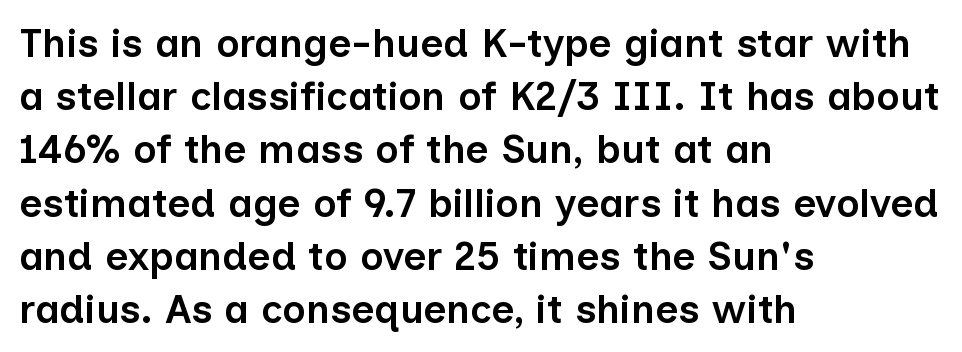
The image shows 40 px semibold sans-serif type, upright; set left-aligned, normal line spacing (1.33x), normal letter spacing, not underlined; low stroke contrast and a medium x-height.
